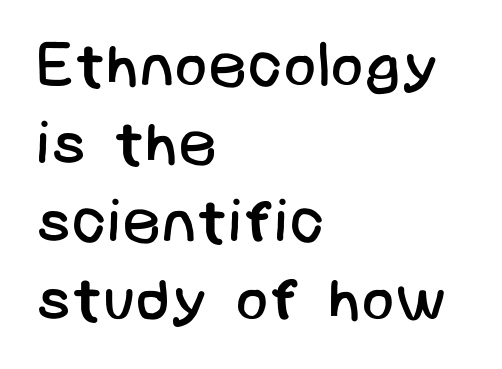
Q: Is the text bold? A: No.
Q: Is the typeface a serif or a sans-serif typeface? A: Sans-serif.
Q: Is the text underlined? A: No.
Q: How is the paragraph aligned? A: Left-aligned.
Q: Is the spacing between letters normal or unusually wide? A: Normal.
Q: Is the spacing between lines tight, normal or loose? A: Normal.
Q: Width (condensed, normal, or wide)? A: Normal.
Q: Stroke contrast? A: Low.
Q: x-height? A: Large.
